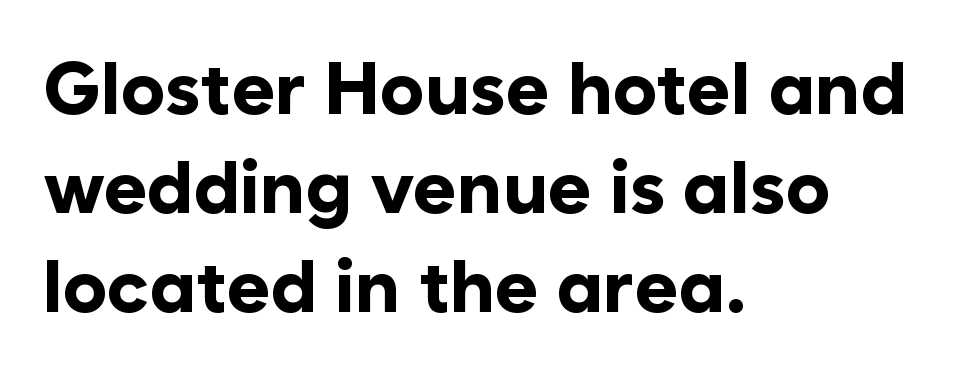
The image shows 74 px bold sans-serif type, upright; set left-aligned, normal line spacing (1.34x), normal letter spacing, not underlined; low stroke contrast and a medium x-height.
